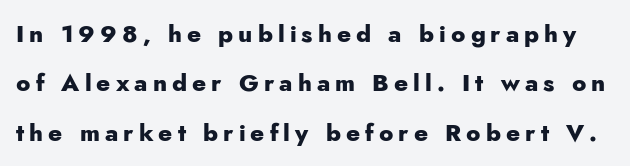
The image shows 24 px bold type, upright; set loose line spacing (2.06x), unusually wide letter spacing (+0.21 em), not underlined.
